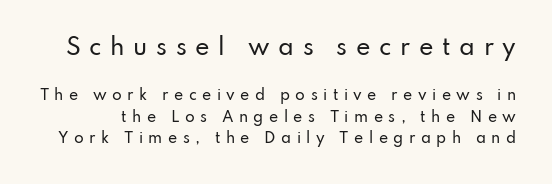
Check under the words: just untouched page. What's the leading like? Ordinary, nothing unusual. The font's upright variant was chosen for this text. Typesetter's note — upper block bumped up in size, lower block left smaller. Between one letter and the next there's a generous, obvious gap.
